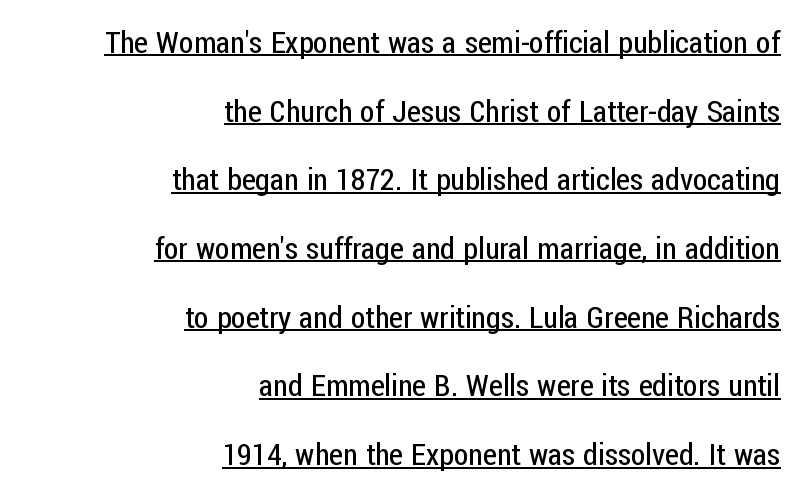
Teacher's note: observe the even right margin — that is flush-right alignment. Check the space under the baseline: a stroke is drawn there. The rendering uses natural spacing where letterforms have individual widths. Stroke terminals: plain, sans-serif.
